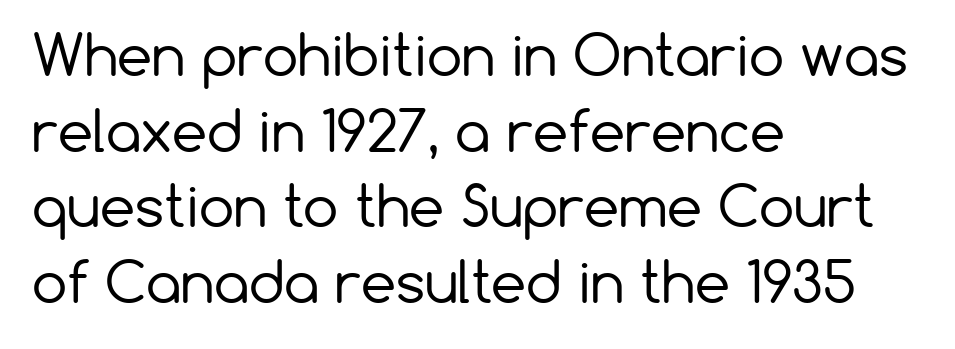
Q: Is the text bold? A: No.
Q: Is the text italic (slanted)? A: No, it is upright.
Q: Is the typeface a serif or a sans-serif typeface? A: Sans-serif.
Q: Is the text underlined? A: No.
Q: How is the paragraph aligned? A: Left-aligned.
Q: Is the spacing between letters normal or unusually wide? A: Normal.
Q: Is the spacing between lines tight, normal or loose? A: Normal.
Q: Width (condensed, normal, or wide)? A: Normal.
Q: Stroke contrast? A: Low.
Q: x-height? A: Medium.
Q: Monospaced? A: No.
